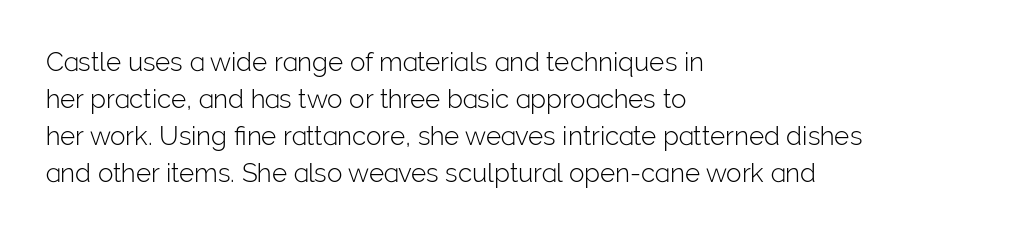
{"italic": "no", "bold": "no", "underline": "no", "align": "left", "line_spacing": "normal", "line_spacing_ratio": 1.42, "letter_spacing": "normal", "letter_spacing_em": 0.0, "glyph_px": 26}
